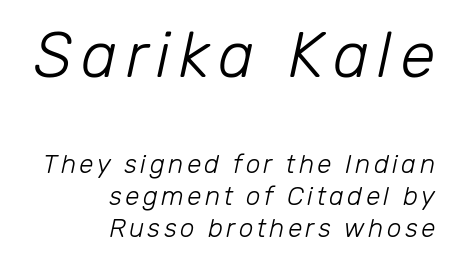
{"italic": "yes", "lean": "right", "slant_degrees": 12, "bold": "no", "weight": "light", "width": "normal", "stroke_contrast": "low", "x_height": "medium", "monospaced": "no", "underline": "no", "align": "right", "line_spacing_ratio": 1.24, "larger_block": "first", "size_ratio": 2.46, "glyph_px": 64}
